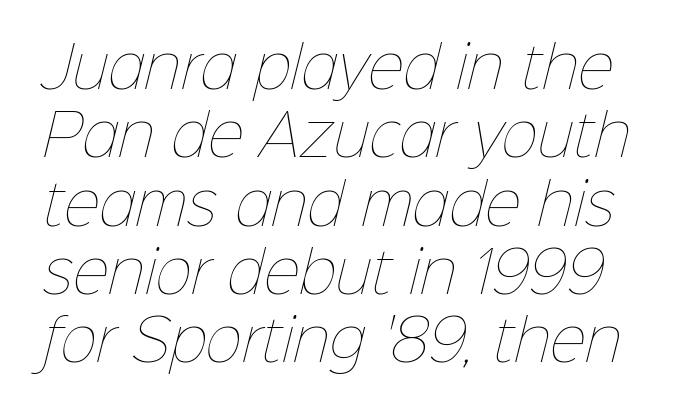
{"bold": "no", "weight": "thin", "width": "normal", "stroke_contrast": "low", "x_height": "medium", "monospaced": "no", "underline": "no", "line_spacing_ratio": 1.22, "letter_spacing": "normal", "letter_spacing_em": 0.0, "glyph_px": 56}
